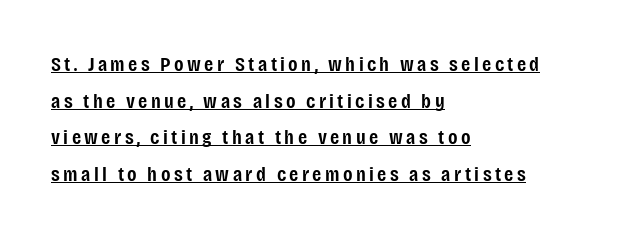
Look at the stroke-to-counter ratio: somewhat heavy, a semibold. This is the regular roman posture of the typeface. Notice how the passage keeps a crisp vertical edge on the left only. Somebody hit Ctrl+U on this one — the words are underlined.
